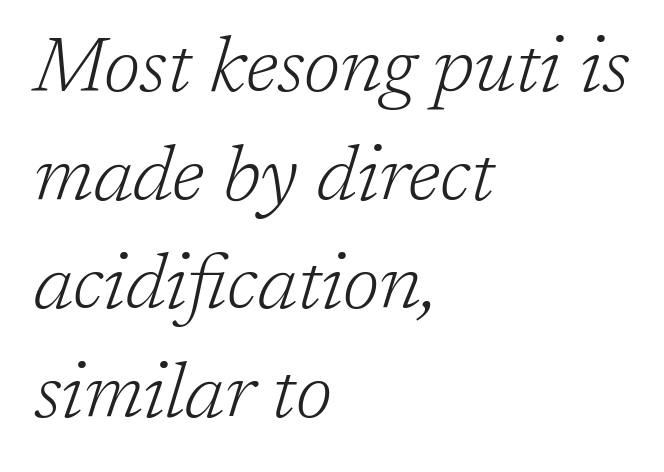
Q: Is the text bold? A: No.
Q: Is the text italic (slanted)? A: Yes, it leans right by about 17 degrees.
Q: Is the typeface a serif or a sans-serif typeface? A: Serif.
Q: Is the text underlined? A: No.
Q: How is the paragraph aligned? A: Left-aligned.
Q: Is the spacing between letters normal or unusually wide? A: Normal.
Q: Is the spacing between lines tight, normal or loose? A: Normal.
Q: Width (condensed, normal, or wide)? A: Normal.
Q: Stroke contrast? A: Low.
Q: x-height? A: Medium.
Q: Monospaced? A: No.
